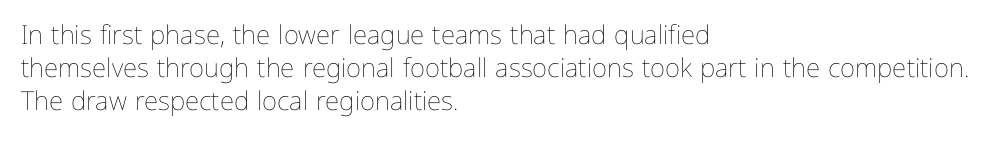
{"italic": "no", "bold": "no", "underline": "no", "align": "left", "line_spacing": "normal", "line_spacing_ratio": 1.26, "letter_spacing": "normal", "letter_spacing_em": 0.0, "glyph_px": 26}
